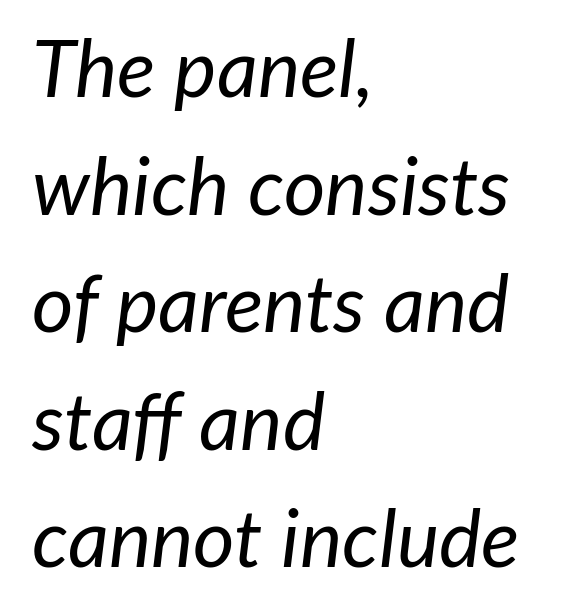
The image shows 80 px regular-weight type, italic (leaning right); set left-aligned, normal line spacing (1.47x), normal letter spacing, not underlined; low stroke contrast and a medium x-height.
